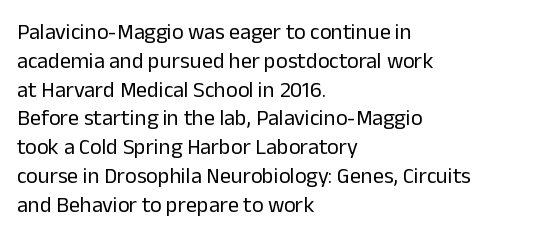
No extra ink here — the face is not bold. The ragged edge is on the right, which tells us the setting is flush left. Decoration check: the copy has no underline. Between one letter and the next there's only the usual sliver of space. No italicization has been applied; the sample stays upright. Successive baselines arrive at the customary interval.
